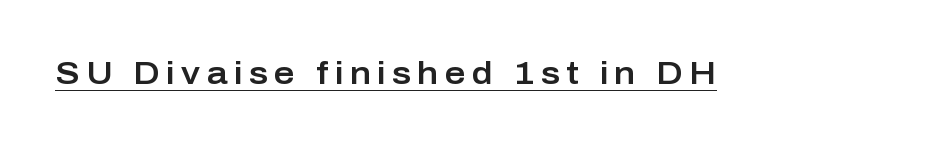
{"serif": "no", "italic": "no", "width": "normal", "stroke_contrast": "low", "x_height": "medium", "monospaced": "no", "underline": "yes", "letter_spacing": "wide", "letter_spacing_em": 0.2, "glyph_px": 32}
